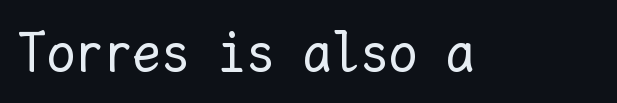
Q: Is the text bold? A: No.
Q: Is the text italic (slanted)? A: No, it is upright.
Q: Is the text underlined? A: No.
Q: Is the spacing between letters normal or unusually wide? A: Normal.
Q: Width (condensed, normal, or wide)? A: Normal.
Q: Stroke contrast? A: Low.
Q: x-height? A: Medium.
Q: Monospaced? A: Yes.
